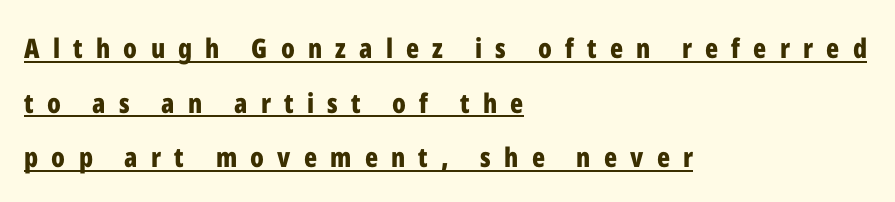
The image shows 27 px bold type, upright; set left-aligned, loose line spacing (2.02x), unusually wide letter spacing (+0.49 em), underlined.
